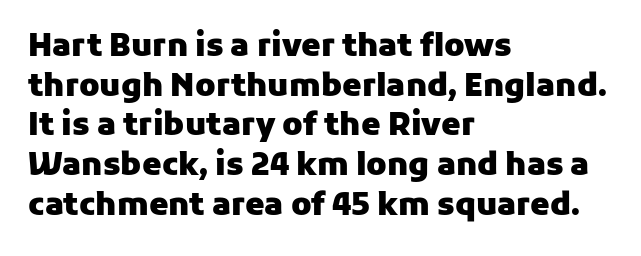
Notice how the passage keeps a crisp vertical edge on the left only. The passage shown has conventional tracking throughout. Summary of weight: heavy, a full bold. Every character sits straight up, as roman type does. Does the type have serifs? No, each stem ends abruptly. Evenly set lines give the paragraph a standard silhouette.
